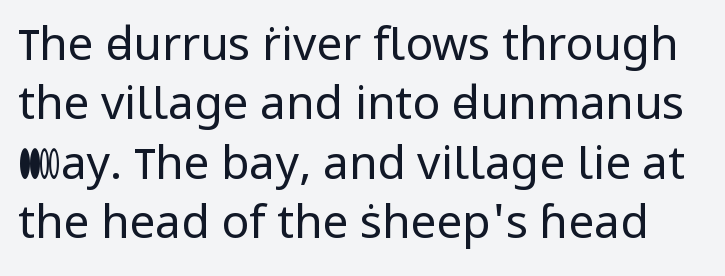
{"serif": "no", "italic": "no", "bold": "no", "weight": "regular", "width": "normal", "stroke_contrast": "low", "x_height": "medium", "monospaced": "no", "underline": "no", "line_spacing": "normal", "line_spacing_ratio": 1.29, "letter_spacing": "normal", "letter_spacing_em": 0.0, "glyph_px": 46}
